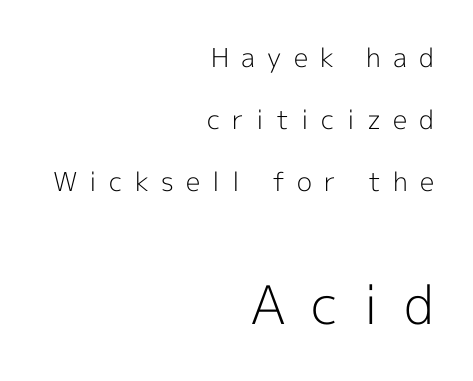
Substantial extra tracking has been applied to these lines. Think of a printed novel: that variable character pitch is what you see here. Check where the strokes stop: nothing finishes them off — pure sans. Whoever set this made the second block the dominant, larger element.
